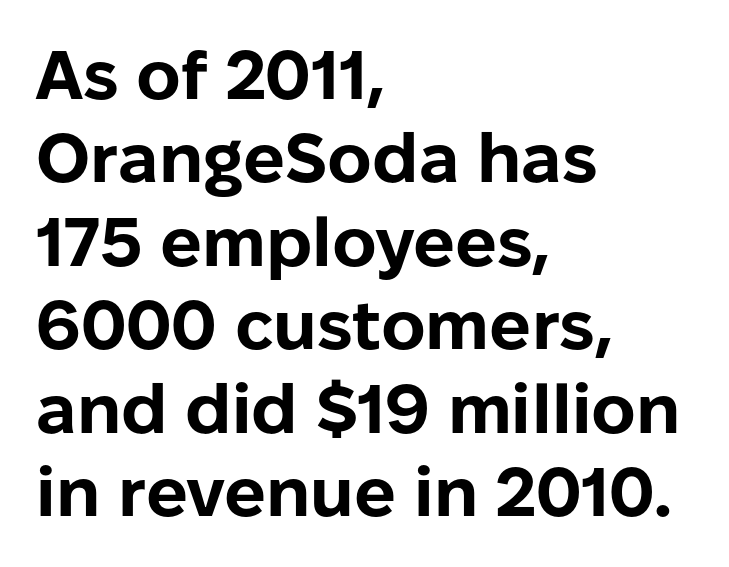
The image shows 69 px bold sans-serif type, upright; set left-aligned, line spacing 1.21x, normal letter spacing, not underlined; low stroke contrast and a medium x-height.
